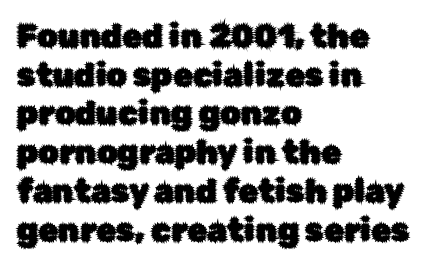
Q: Is the text italic (slanted)? A: No, it is upright.
Q: Is the typeface a serif or a sans-serif typeface? A: Sans-serif.
Q: Is the text underlined? A: No.
Q: How is the paragraph aligned? A: Left-aligned.
Q: Is the spacing between letters normal or unusually wide? A: Normal.
Q: Width (condensed, normal, or wide)? A: Normal.
Q: Stroke contrast? A: Low.
Q: x-height? A: Medium.
Q: Monospaced? A: No.
